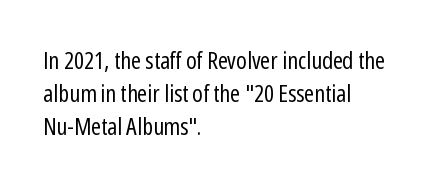
The image shows 24 px text type, upright; set left-aligned, normal line spacing (1.37x), normal letter spacing, not underlined.
